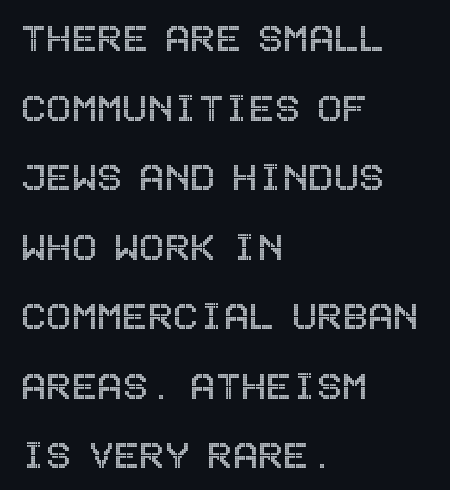
The image shows 47 px condensed type, upright; set left-aligned, normal line spacing (1.48x), normal letter spacing, not underlined; a large x-height.
